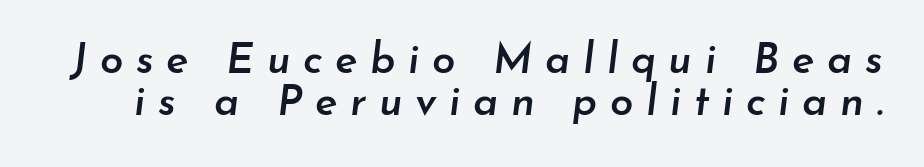
These lines were composed using italics. Caption: expanded tracking, letters set apart. Clear beneath every line of the passage. Each new line begins almost immediately beneath the previous one. What weight is shown? A semibold, between regular and bold. The rendering uses natural spacing where letterforms have individual widths.
